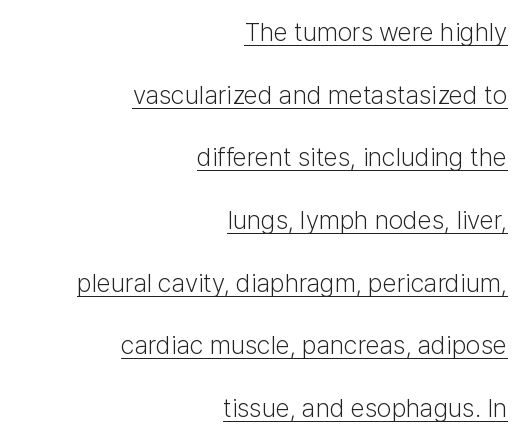
The image shows 26 px text type, upright; set right-aligned, loose line spacing (2.41x), normal letter spacing, underlined.
